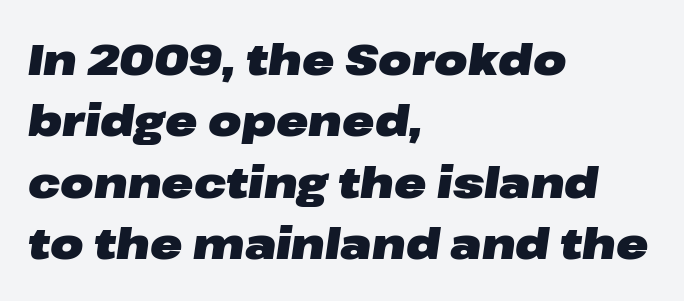
{"italic": "yes", "lean": "right", "slant_degrees": 8, "bold": "yes", "weight": "heavy", "width": "wide", "stroke_contrast": "low", "x_height": "medium", "monospaced": "no", "underline": "no", "align": "left", "line_spacing": "normal", "line_spacing_ratio": 1.43, "letter_spacing": "normal", "letter_spacing_em": 0.0, "glyph_px": 43}
